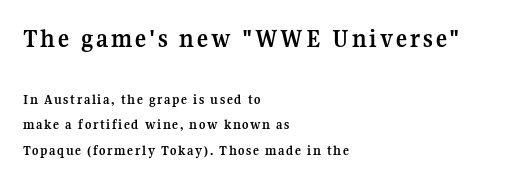
The image shows 26 px bold type, upright; set left-aligned, line spacing 1.81x, not underlined; the first (top) block is 1.86x larger.
